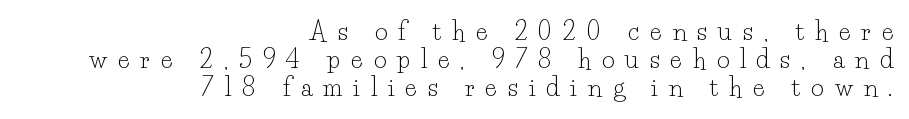
Bold? No — there's no thickening of the strokes. One-word summary of the alignment: right. Glyph-to-glyph distance is far greater than everyday printed text. You can tell it's not italic because the verticals are truly vertical. The baseline area is clear.
